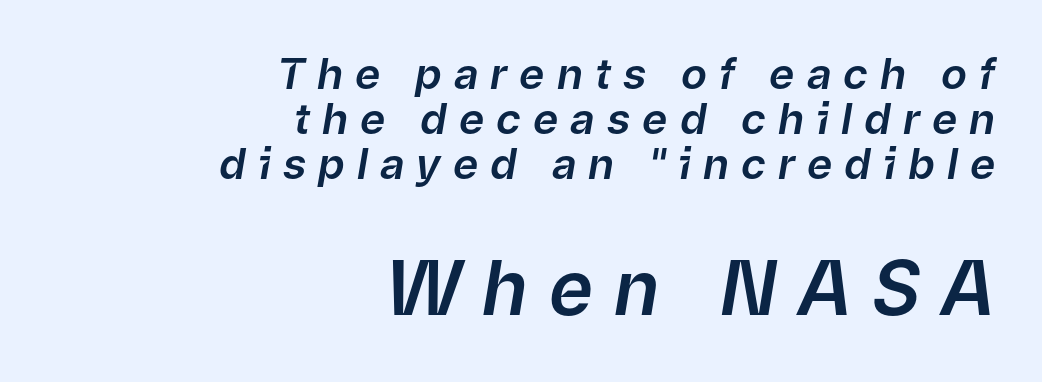
Q: Is the text italic (slanted)? A: Yes, it leans right by about 9 degrees.
Q: Is the text underlined? A: No.
Q: How is the paragraph aligned? A: Right-aligned.
Q: Is the spacing between letters normal or unusually wide? A: Unusually wide.
Q: Is the spacing between lines tight, normal or loose? A: Tight.
Q: Which block of text is set in a larger size, the first (top) or the second (bottom)? A: The second (bottom) one.
Q: Width (condensed, normal, or wide)? A: Normal.
Q: Stroke contrast? A: Low.
Q: x-height? A: Medium.
Q: Monospaced? A: No.
